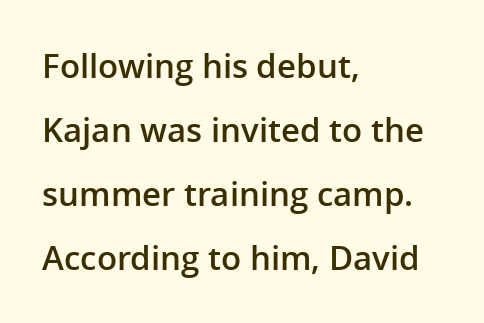
The image shows 33 px semibold sans-serif type, upright; set left-aligned, loose line spacing (1.94x), normal letter spacing, not underlined; low stroke contrast and a medium x-height.
